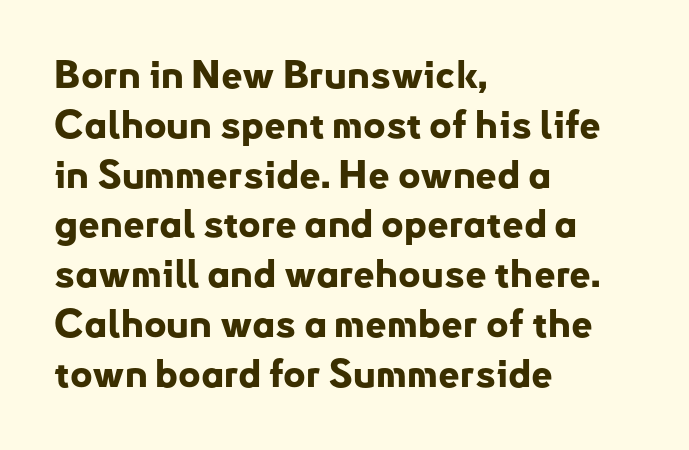
The image shows 38 px bold sans-serif type, upright; set left-aligned, normal line spacing (1.31x), normal letter spacing, not underlined; low stroke contrast and a small x-height.
